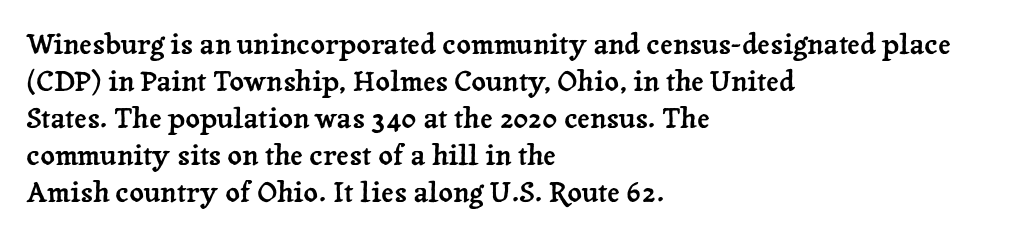
The rendering shows small feet on the letterforms — a serif design. Ascenders rise straight up at ninety degrees. Each line starts at the same left margin while the right side varies. Regarding leading, the lines here are spaced in the standard way. Do the characters align in a grid? No, the font is proportional. Quick note: underline off.
